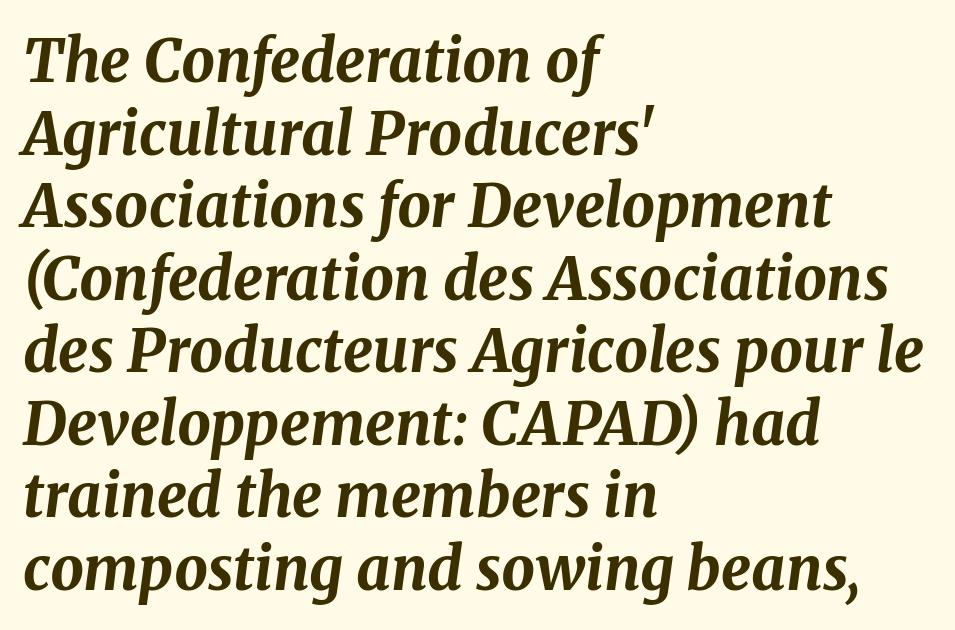
{"italic": "yes", "lean": "right", "slant_degrees": 8, "bold": "yes", "weight": "bold", "width": "normal", "stroke_contrast": "medium", "x_height": "medium", "monospaced": "no", "underline": "no", "align": "left", "line_spacing_ratio": 1.23, "letter_spacing": "normal", "letter_spacing_em": 0.0, "glyph_px": 59}
